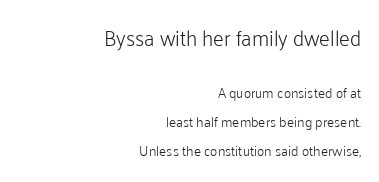
{"italic": "no", "bold": "no", "underline": "no", "align": "right", "line_spacing": "loose", "line_spacing_ratio": 2.09, "letter_spacing": "normal", "letter_spacing_em": 0.0, "larger_block": "first", "size_ratio": 1.5, "glyph_px": 21}
